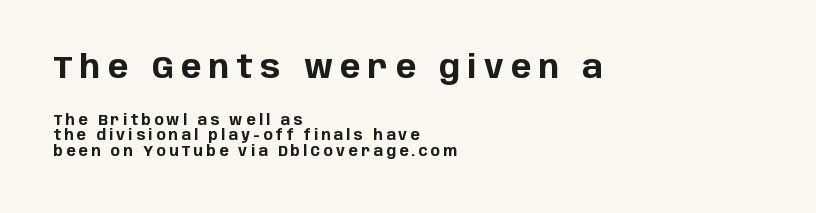
The image shows 31 px bold sans-serif type, upright; set left-aligned, tight line spacing (1.12x), unusually wide letter spacing (+0.24 em), not underlined; the first (top) block is 2.21x larger; low stroke contrast and a large x-height.
